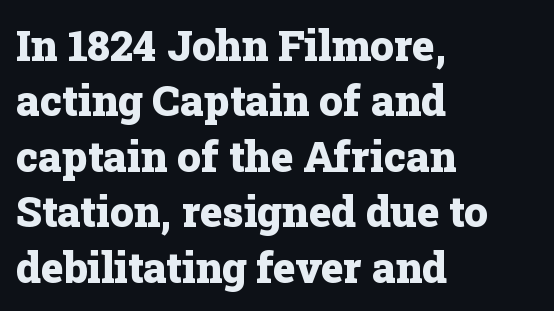
The image shows 42 px heavy serif type, upright; set left-aligned, normal line spacing (1.32x), normal letter spacing, not underlined; low stroke contrast and a medium x-height.
